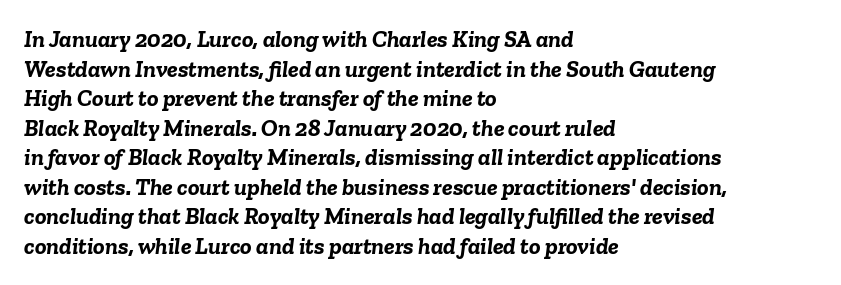
Q: Is the text bold? A: Yes.
Q: Is the text italic (slanted)? A: Yes, it leans right by about 6 degrees.
Q: Is the text underlined? A: No.
Q: How is the paragraph aligned? A: Left-aligned.
Q: Is the spacing between letters normal or unusually wide? A: Normal.
